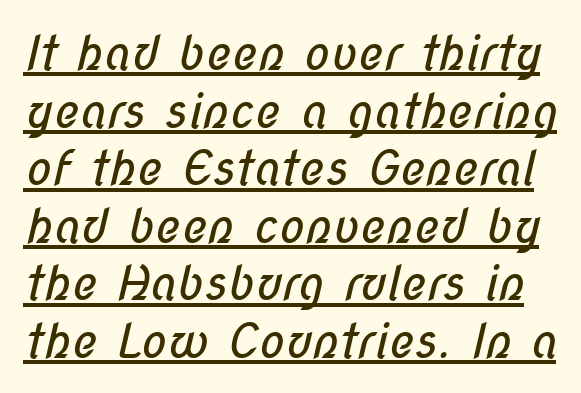
The image shows 48 px regular-weight, condensed sans-serif type; set line spacing 1.2x, normal letter spacing, underlined; low stroke contrast and a medium x-height.
